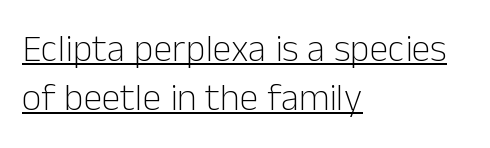
The image shows 38 px light sans-serif type, upright; set left-aligned, normal line spacing (1.29x), normal letter spacing, underlined; low stroke contrast and a medium x-height.
